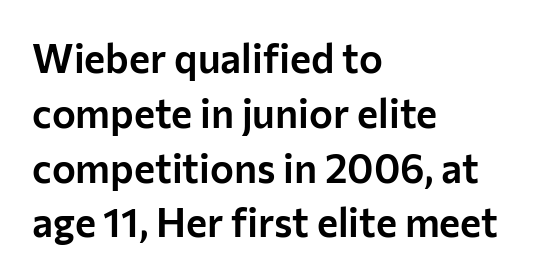
{"serif": "no", "italic": "no", "width": "normal", "stroke_contrast": "low", "x_height": "medium", "monospaced": "no", "underline": "no", "align": "left", "line_spacing": "normal", "line_spacing_ratio": 1.37, "letter_spacing": "normal", "letter_spacing_em": 0.0, "glyph_px": 40}
